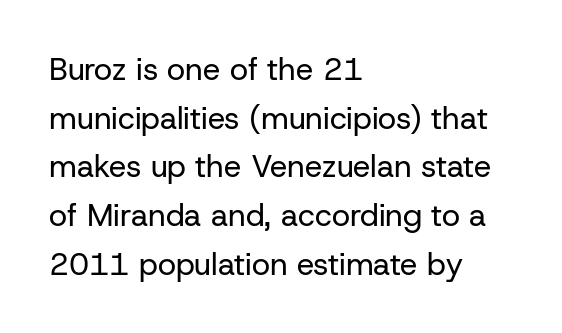
The image shows 31 px regular-weight sans-serif type, upright; set left-aligned, normal line spacing (1.57x), normal letter spacing, not underlined; low stroke contrast and a medium x-height.
